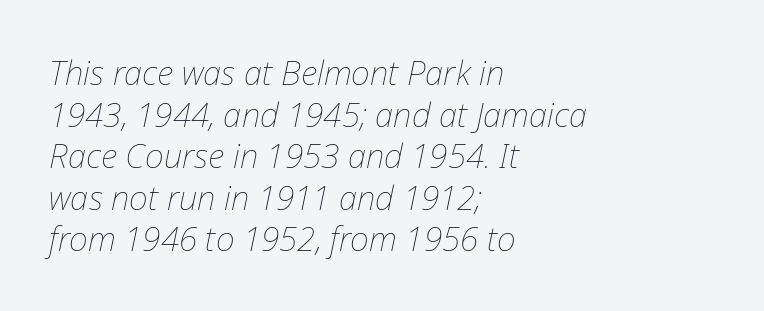
This rendering features lettering with no underline. Heft: none added — not bold. Does the lettering tilt? It does — this is italic. Do the characters align in a grid? No, the font is proportional. Does the leading feel generous? No, just average.
